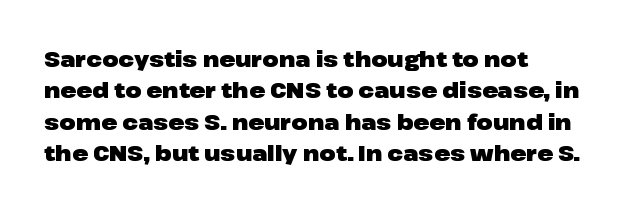
Q: Is the text bold? A: Yes.
Q: Is the text italic (slanted)? A: No, it is upright.
Q: Is the text underlined? A: No.
Q: How is the paragraph aligned? A: Left-aligned.
Q: Is the spacing between letters normal or unusually wide? A: Normal.
Q: Is the spacing between lines tight, normal or loose? A: Normal.
